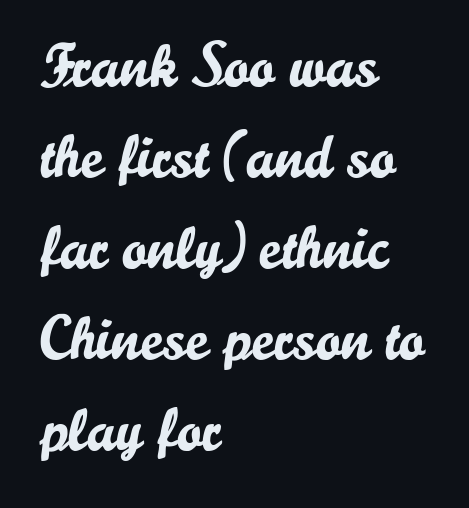
The image shows 61 px sans-serif type; set left-aligned, normal line spacing (1.49x), normal letter spacing, not underlined; low stroke contrast and a small x-height.
